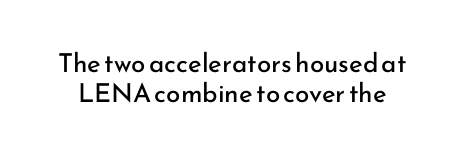
The image shows 26 px text type, upright; set tight line spacing (1.14x), normal letter spacing, not underlined.
